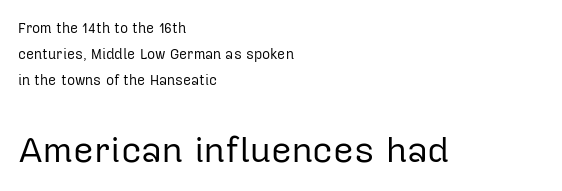
Q: Is the text bold? A: No.
Q: Is the text italic (slanted)? A: No, it is upright.
Q: Is the typeface a serif or a sans-serif typeface? A: Sans-serif.
Q: Is the text underlined? A: No.
Q: How is the paragraph aligned? A: Left-aligned.
Q: Is the spacing between letters normal or unusually wide? A: Normal.
Q: Which block of text is set in a larger size, the first (top) or the second (bottom)? A: The second (bottom) one.
Q: Width (condensed, normal, or wide)? A: Normal.
Q: Stroke contrast? A: Low.
Q: x-height? A: Medium.
Q: Monospaced? A: No.
